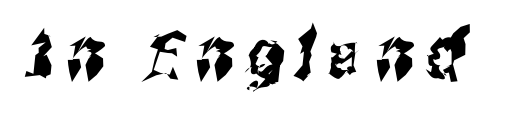
Q: Is the typeface a serif or a sans-serif typeface? A: Sans-serif.
Q: Is the text underlined? A: No.
Q: Is the spacing between letters normal or unusually wide? A: Unusually wide.
Q: Width (condensed, normal, or wide)? A: Condensed.
Q: Stroke contrast? A: Medium.
Q: x-height? A: Medium.
Q: Monospaced? A: No.
